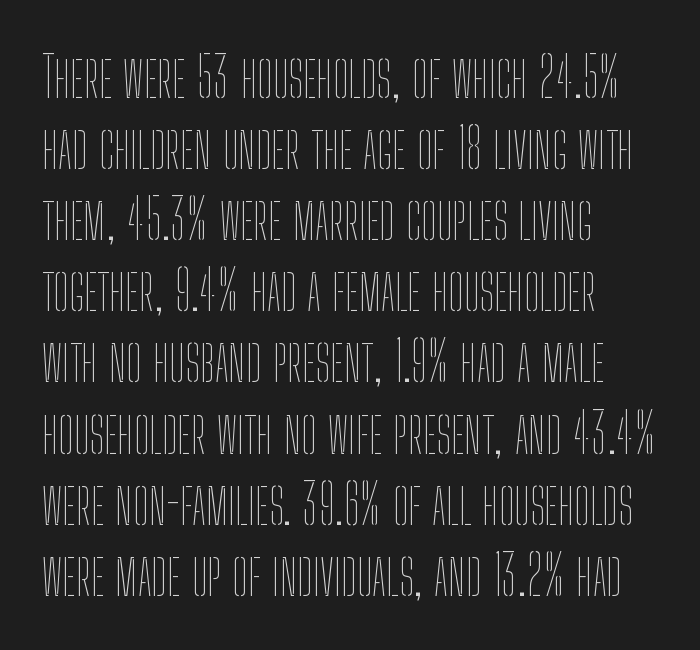
Stems and bowls with no extra thickness — not bold. It's the straight-up-and-down kind of type. A typesetter would call this proportional, since set widths differ per character. Every row of glyphs begins at an identical x-position on the left.
